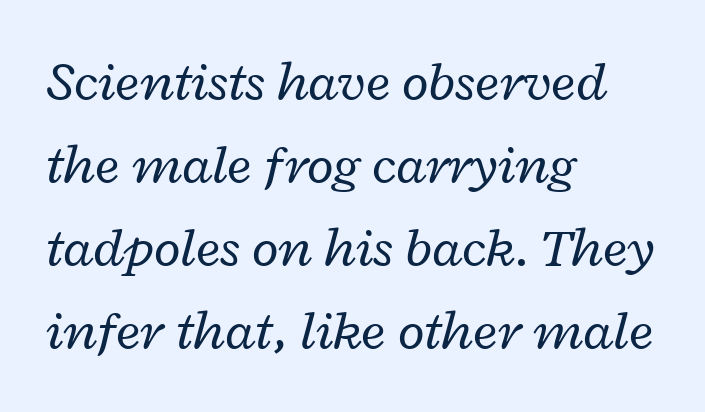
The image shows 55 px regular-weight, wide type, italic (leaning right); set left-aligned, normal line spacing (1.51x), normal letter spacing, not underlined; low stroke contrast and a medium x-height.
